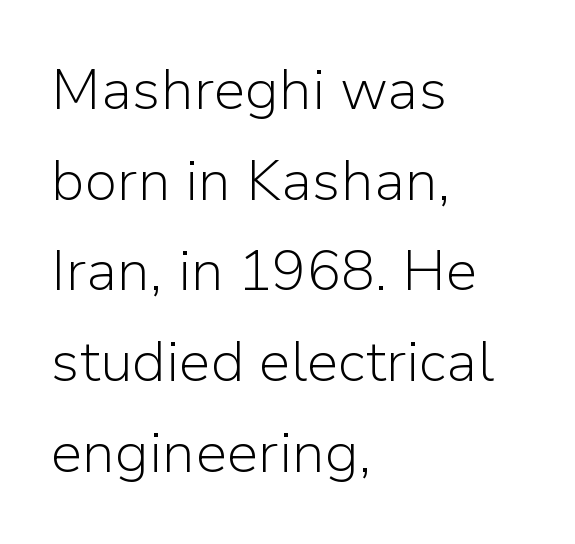
{"serif": "no", "italic": "no", "bold": "no", "weight": "light", "width": "normal", "stroke_contrast": "low", "x_height": "medium", "monospaced": "no", "underline": "no", "align": "left", "line_spacing": "normal", "line_spacing_ratio": 1.59, "letter_spacing": "normal", "letter_spacing_em": 0.0, "glyph_px": 57}
